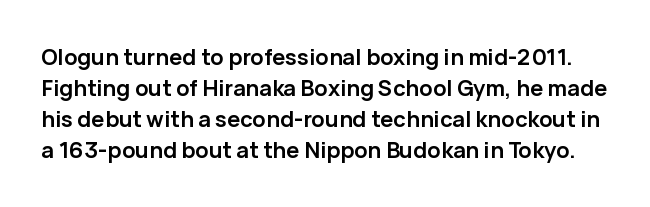
Q: Is the text bold? A: Yes.
Q: Is the text italic (slanted)? A: No, it is upright.
Q: Is the text underlined? A: No.
Q: Is the spacing between letters normal or unusually wide? A: Normal.
Q: Is the spacing between lines tight, normal or loose? A: Normal.
